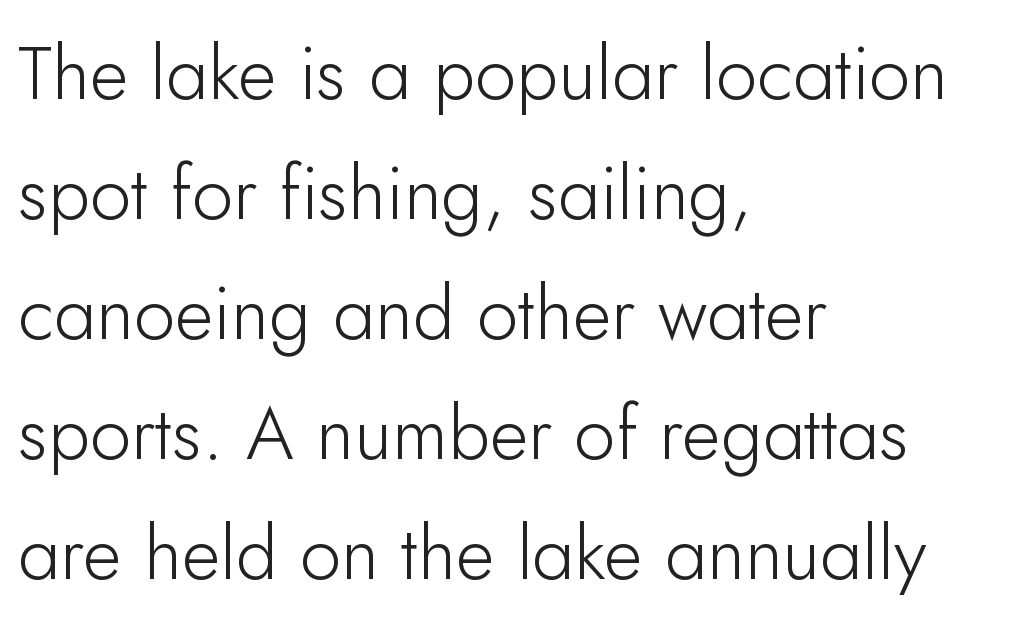
Q: Is the text bold? A: No.
Q: Is the text italic (slanted)? A: No, it is upright.
Q: Is the typeface a serif or a sans-serif typeface? A: Sans-serif.
Q: Is the text underlined? A: No.
Q: How is the paragraph aligned? A: Left-aligned.
Q: Is the spacing between letters normal or unusually wide? A: Normal.
Q: Is the spacing between lines tight, normal or loose? A: Normal.
Q: Width (condensed, normal, or wide)? A: Normal.
Q: Stroke contrast? A: Low.
Q: x-height? A: Small.
Q: Monospaced? A: No.
